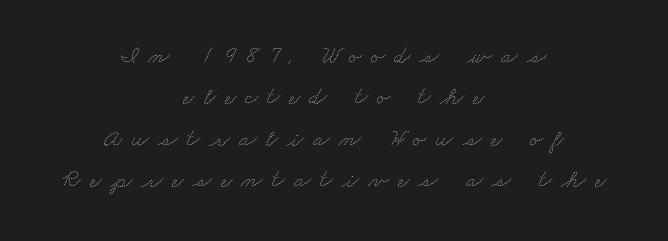
Q: Is the text bold? A: No.
Q: Is the text underlined? A: No.
Q: How is the paragraph aligned? A: Centered.
Q: Is the spacing between letters normal or unusually wide? A: Unusually wide.
Q: Is the spacing between lines tight, normal or loose? A: Normal.
